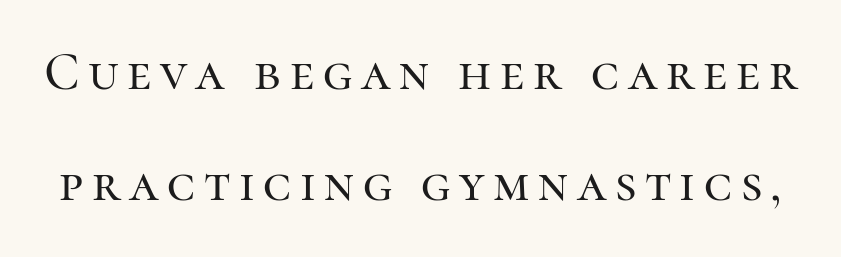
These lines are composed in type with serifs. The font's upright variant was chosen for this text. Honestly, the rows look like they've been pulled way apart. This sample has the flowing, uneven cadence of proportional lettering.
